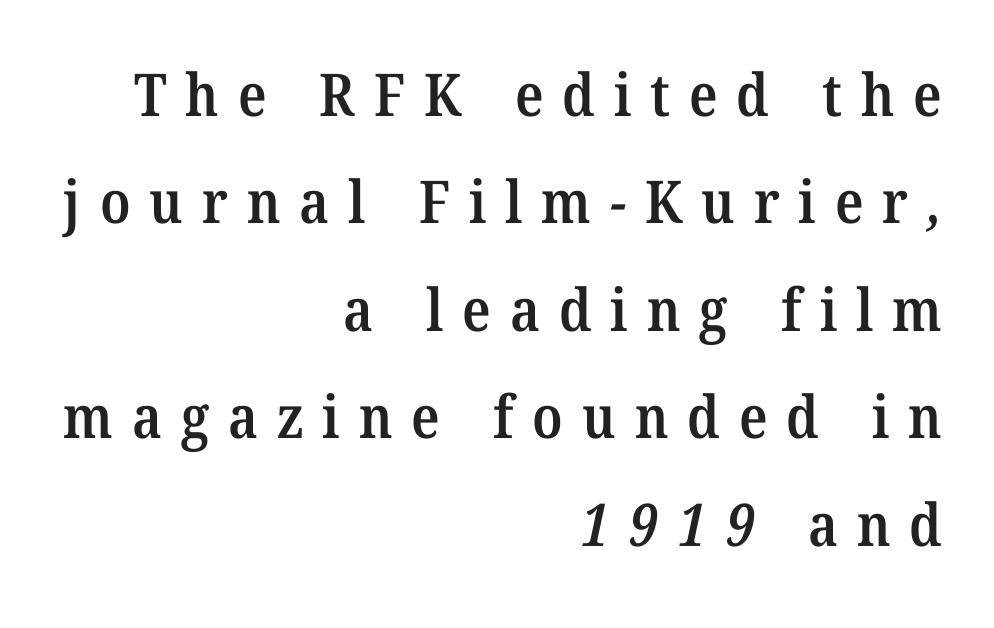
Q: Is the text bold? A: Semi-bold.
Q: Is the typeface a serif or a sans-serif typeface? A: Serif.
Q: Is the text underlined? A: No.
Q: How is the paragraph aligned? A: Right-aligned.
Q: Is the spacing between letters normal or unusually wide? A: Unusually wide.
Q: Width (condensed, normal, or wide)? A: Normal.
Q: Stroke contrast? A: Medium.
Q: x-height? A: Medium.
Q: Monospaced? A: No.
